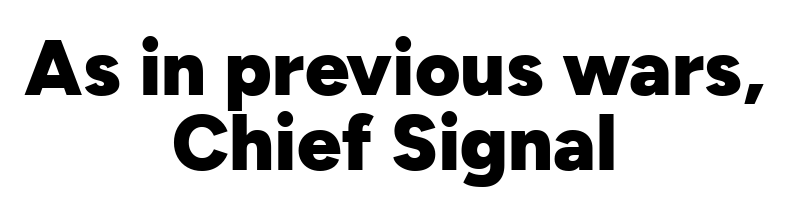
I'd describe the lettering as bold — thick and assertive. The area under the type is left untouched. The rendering uses natural spacing where letterforms have individual widths. Closely set lines give the paragraph a compact silhouette. Serifs: no, the terminals of the letterforms are clean.
